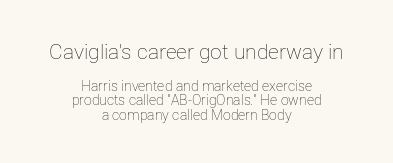
The image shows 21 px text type, upright; set centered, tight line spacing (1.04x), normal letter spacing, not underlined; the first (top) block is 1.5x larger.
